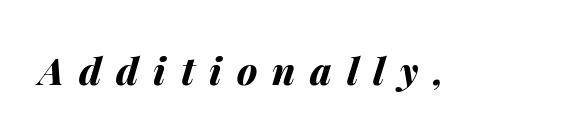
A typesetter would call this proportional, since set widths differ per character. Every character sits at an angle, as italics do. Substantial extra tracking has been applied to these lines. The rendering uses a bold face; every stroke is thick and dark.
